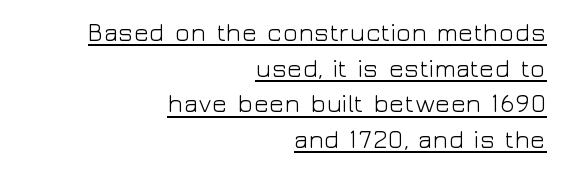
{"italic": "no", "bold": "no", "underline": "yes", "align": "right", "line_spacing": "normal", "line_spacing_ratio": 1.43, "letter_spacing": "normal", "letter_spacing_em": 0.0, "glyph_px": 25}
